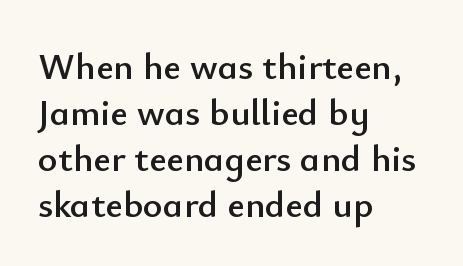
The typeface chosen for these lines omits serifs. What stands out about the letter spacing? Nothing — it is the standard amount. The typography opts for an upright posture over an oblique one. Leftover space on each line is placed entirely after the last word.
